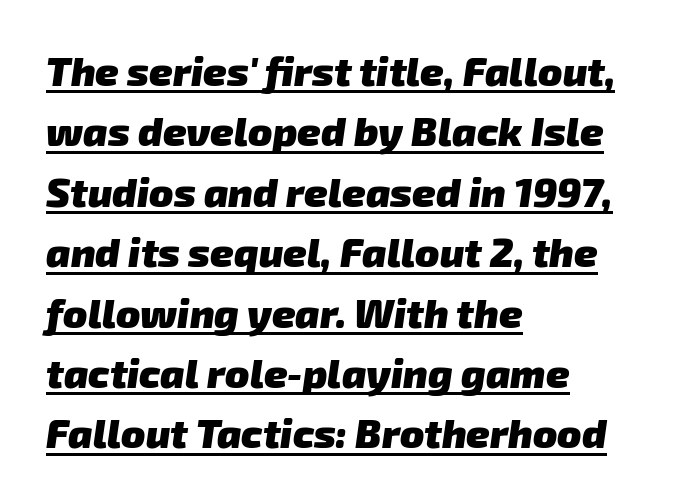
Q: Is the text bold? A: Yes.
Q: Is the typeface a serif or a sans-serif typeface? A: Sans-serif.
Q: Is the text underlined? A: Yes.
Q: How is the paragraph aligned? A: Left-aligned.
Q: Is the spacing between letters normal or unusually wide? A: Normal.
Q: Is the spacing between lines tight, normal or loose? A: Normal.
Q: Width (condensed, normal, or wide)? A: Normal.
Q: Stroke contrast? A: Low.
Q: x-height? A: Medium.
Q: Monospaced? A: No.
